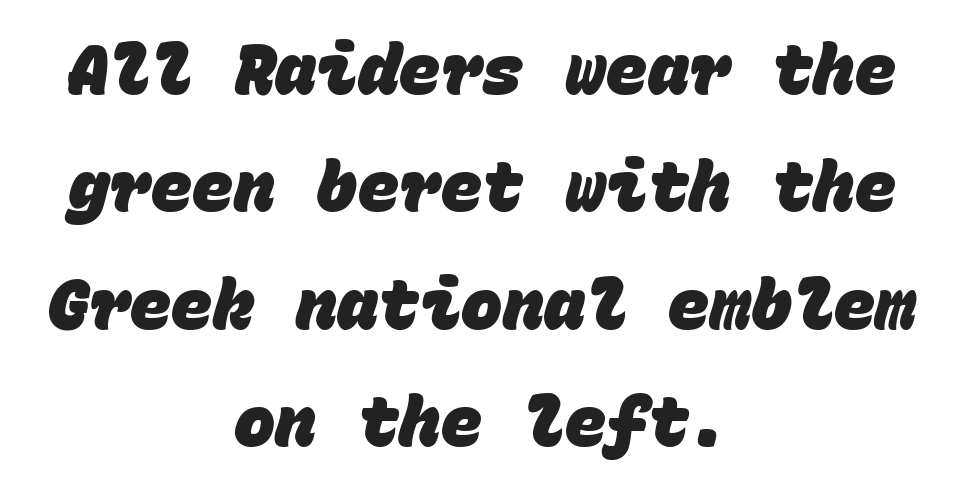
{"serif": "no", "bold": "yes", "weight": "heavy", "width": "normal", "stroke_contrast": "low", "x_height": "large", "monospaced": "yes", "underline": "no", "align": "center", "line_spacing": "normal", "line_spacing_ratio": 1.7, "letter_spacing": "normal", "letter_spacing_em": 0.0, "glyph_px": 69}
